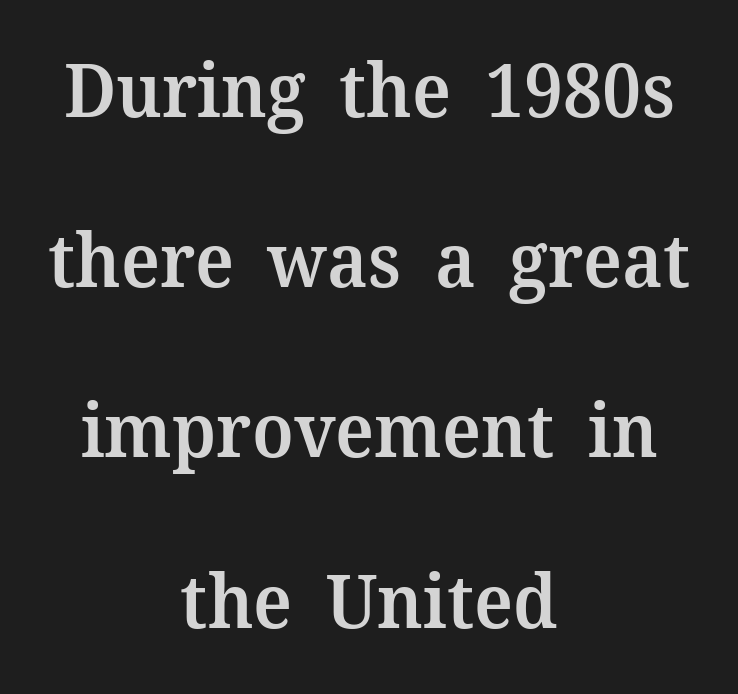
The face used here is seriffed, in the tradition of book romans. Unmarked baselines from the first word to the last. Students, this is semibold: more ink than regular, less than bold. Upright lettering throughout. Vertically, the passage feels expansive, rows floating well apart. The gaps between neighbouring characters are ordinary and unremarkable.
